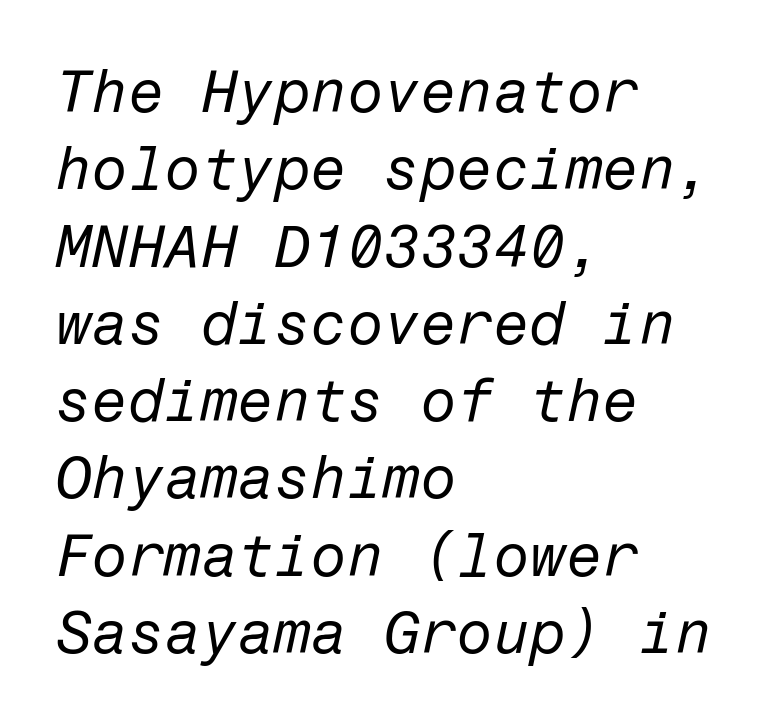
Rendered with sloped, italic letterforms. The rendering uses a moderate line-height, typical for paragraphs. In CSS terms this would be text-align: left. The font sits on the lighter half of the weight spectrum, regular included. The space directly below the letters is spotless. Between one letter and the next there's only the usual sliver of space.
